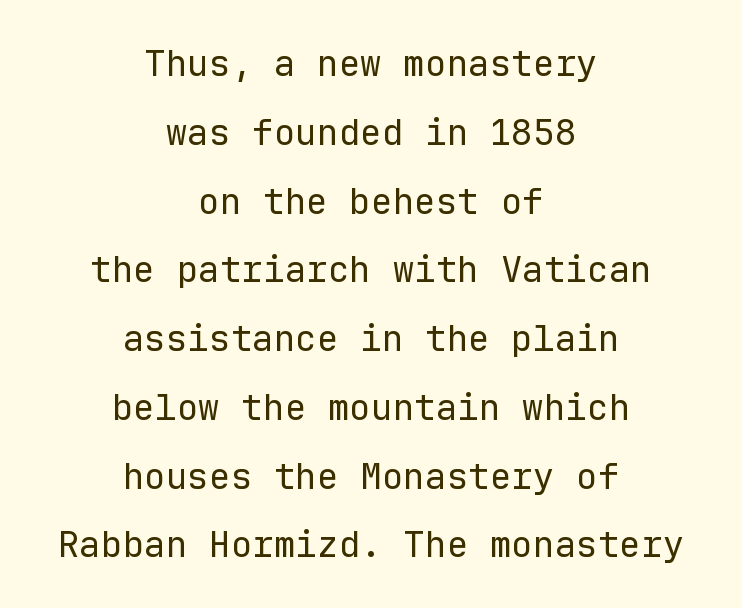
The image shows 36 px regular-weight sans-serif type, upright, monospaced; set centered, loose line spacing (1.91x), normal letter spacing, not underlined; low stroke contrast and a medium x-height.
